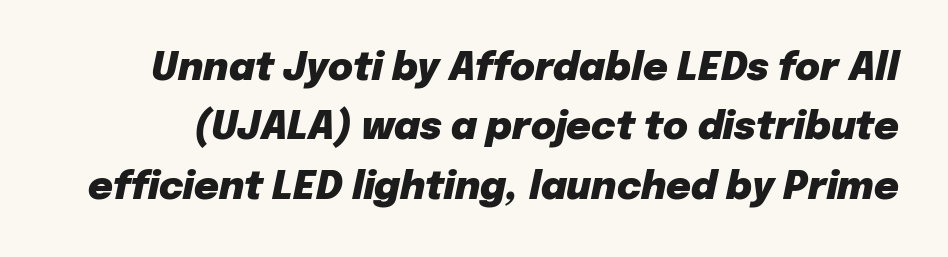
Q: Is the text bold? A: Yes.
Q: Is the text italic (slanted)? A: Yes, it leans right by about 12 degrees.
Q: Is the text underlined? A: No.
Q: Is the spacing between letters normal or unusually wide? A: Normal.
Q: Is the spacing between lines tight, normal or loose? A: Normal.
Q: Width (condensed, normal, or wide)? A: Normal.
Q: Stroke contrast? A: Low.
Q: x-height? A: Medium.
Q: Monospaced? A: No.
